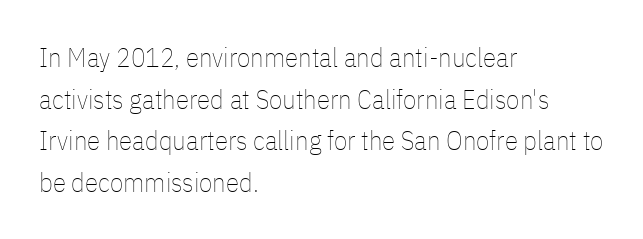
{"italic": "no", "bold": "no", "underline": "no", "align": "left", "line_spacing": "normal", "line_spacing_ratio": 1.54, "letter_spacing": "normal", "letter_spacing_em": 0.0, "glyph_px": 27}
